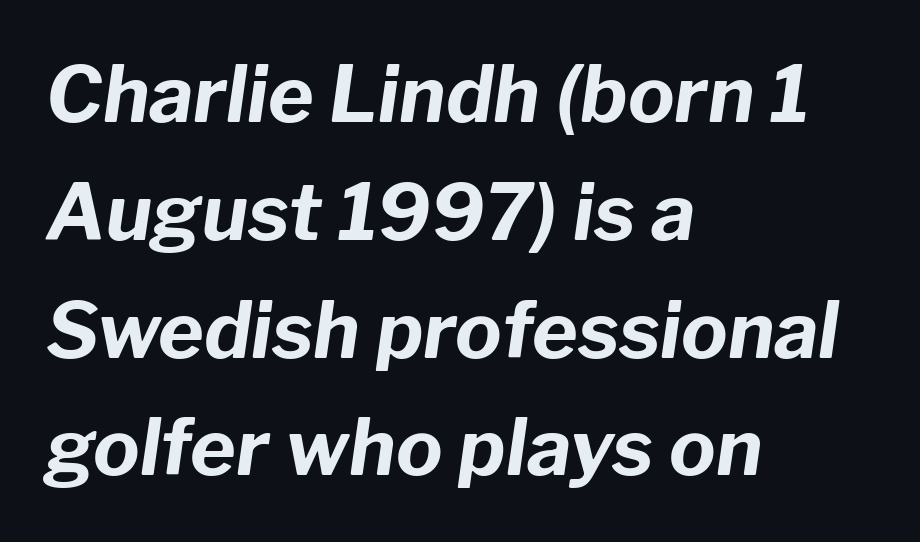
The image shows 78 px bold type, italic (leaning right); set left-aligned, normal line spacing (1.51x), normal letter spacing, not underlined; low stroke contrast and a medium x-height.
